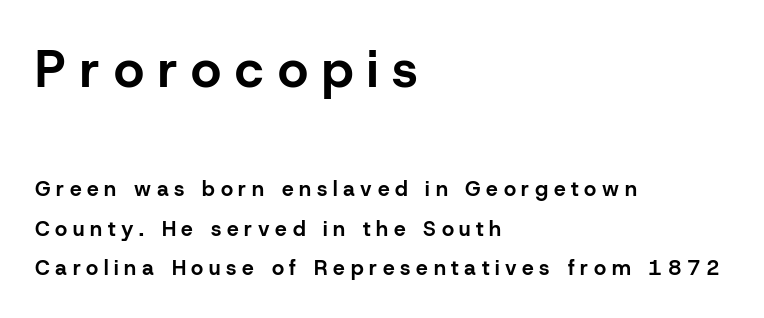
Font category for this specimen: sans-serif. Every row of glyphs begins at an identical x-position on the left. The letters advance in unequal steps, a hallmark of proportional type. Strokes here are thick enough to call this a true bold. Students, note that the glyphs here are deliberately spaced far apart.
